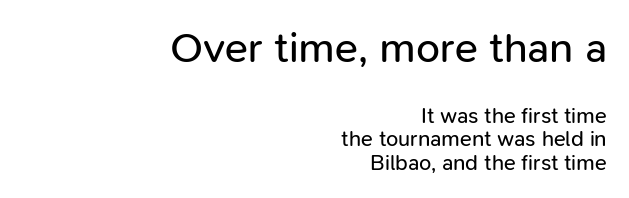
Notice how the passage keeps a crisp vertical edge on the right only. Nope, not italic — everything's standing straight. Heaviness? Minimal to ordinary, like unemphasized prose. The strip under each line holds only bare page. Vertically, the passage feels compressed, each row crowding the next.
